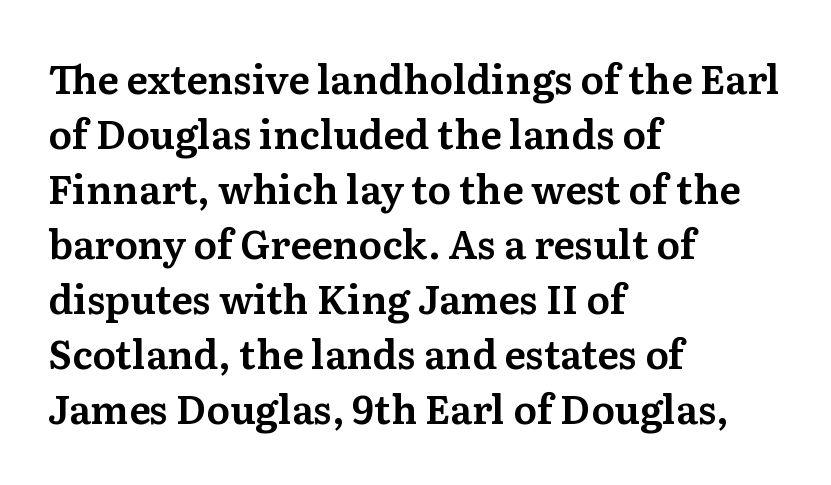
{"serif": "yes", "italic": "no", "width": "normal", "stroke_contrast": "medium", "x_height": "medium", "monospaced": "no", "underline": "no", "align": "left", "line_spacing": "normal", "line_spacing_ratio": 1.41, "letter_spacing": "normal", "letter_spacing_em": 0.0, "glyph_px": 39}
